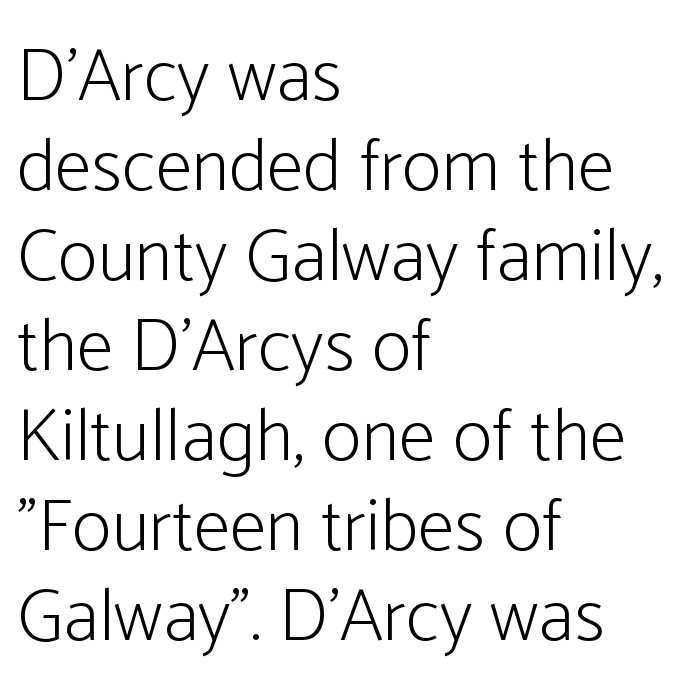
{"serif": "no", "italic": "no", "bold": "no", "weight": "light", "width": "condensed", "stroke_contrast": "low", "x_height": "medium", "monospaced": "no", "underline": "no", "align": "left", "line_spacing_ratio": 1.2, "letter_spacing": "normal", "letter_spacing_em": 0.0, "glyph_px": 75}
